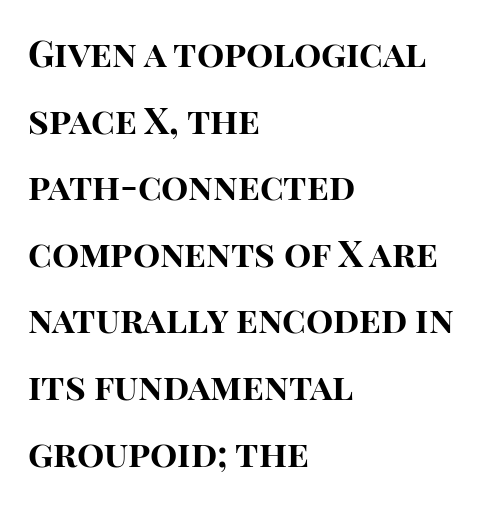
The image shows 36 px bold sans-serif type, upright; set left-aligned, line spacing 1.85x, normal letter spacing, not underlined; high stroke contrast and a large x-height.
